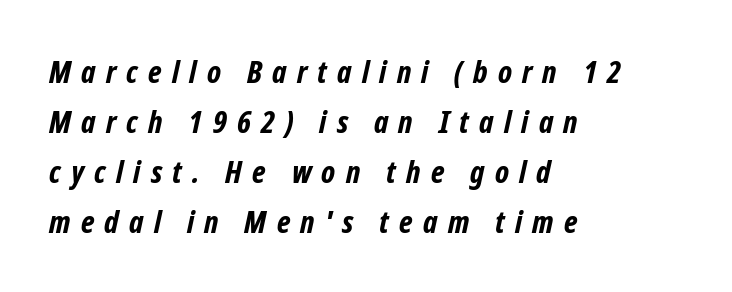
The image shows 31 px bold, condensed sans-serif type; set left-aligned, normal line spacing (1.61x), unusually wide letter spacing (+0.33 em), not underlined; low stroke contrast and a medium x-height.
